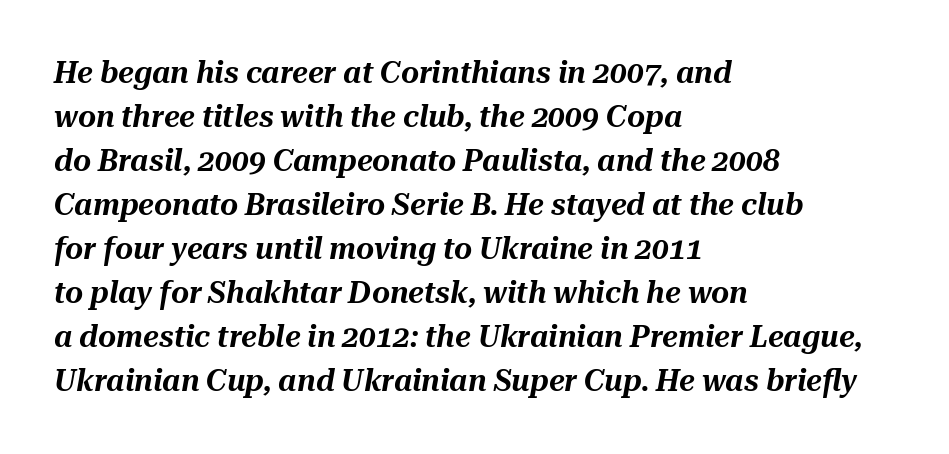
{"italic": "yes", "lean": "right", "slant_degrees": 10, "width": "normal", "stroke_contrast": "medium", "x_height": "medium", "monospaced": "no", "underline": "no", "align": "left", "line_spacing": "normal", "line_spacing_ratio": 1.42, "letter_spacing": "normal", "letter_spacing_em": 0.0, "glyph_px": 31}
